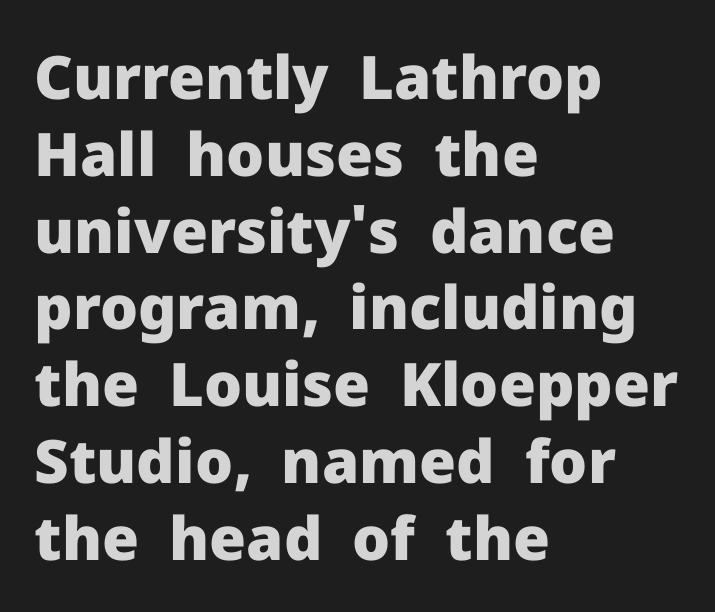
Q: Is the text bold? A: Yes.
Q: Is the text italic (slanted)? A: No, it is upright.
Q: Is the typeface a serif or a sans-serif typeface? A: Sans-serif.
Q: Is the text underlined? A: No.
Q: How is the paragraph aligned? A: Left-aligned.
Q: Is the spacing between letters normal or unusually wide? A: Normal.
Q: Is the spacing between lines tight, normal or loose? A: Normal.
Q: Width (condensed, normal, or wide)? A: Normal.
Q: Stroke contrast? A: Low.
Q: x-height? A: Medium.
Q: Monospaced? A: No.
